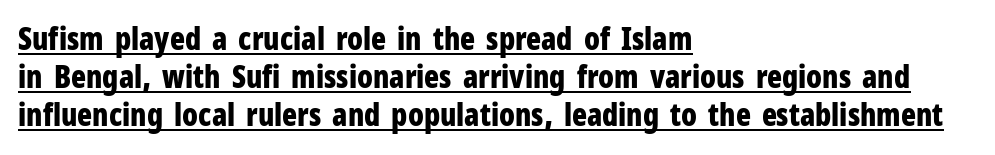
{"serif": "no", "italic": "no", "bold": "yes", "weight": "bold", "width": "condensed", "stroke_contrast": "low", "x_height": "medium", "monospaced": "no", "underline": "yes", "align": "left", "line_spacing_ratio": 1.23, "letter_spacing": "normal", "letter_spacing_em": 0.0, "glyph_px": 31}
